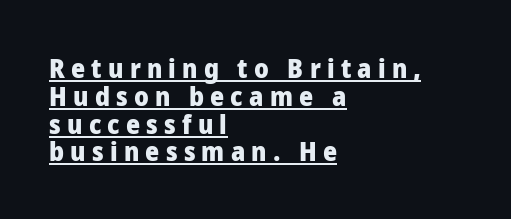
The image shows 27 px bold type, upright; set left-aligned, tight line spacing (1.03x), unusually wide letter spacing (+0.23 em), underlined.
